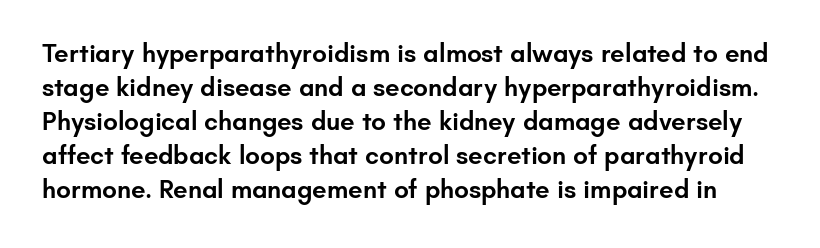
The image shows 26 px text type, upright; set normal line spacing (1.31x), normal letter spacing, not underlined.
